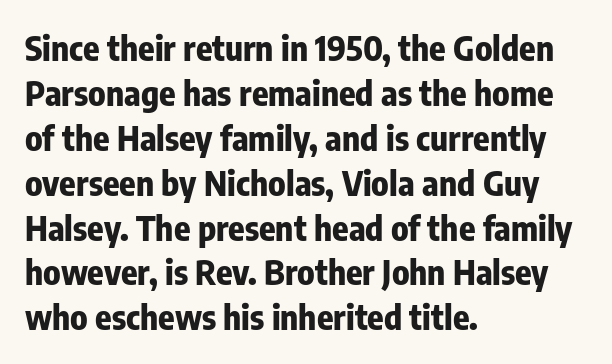
Q: Is the text bold? A: Yes.
Q: Is the text italic (slanted)? A: No, it is upright.
Q: Is the typeface a serif or a sans-serif typeface? A: Sans-serif.
Q: Is the text underlined? A: No.
Q: How is the paragraph aligned? A: Left-aligned.
Q: Is the spacing between letters normal or unusually wide? A: Normal.
Q: Is the spacing between lines tight, normal or loose? A: Normal.
Q: Width (condensed, normal, or wide)? A: Condensed.
Q: Stroke contrast? A: Low.
Q: x-height? A: Medium.
Q: Monospaced? A: No.
